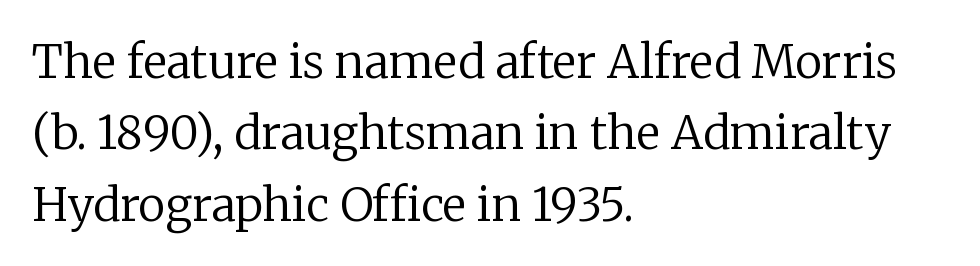
{"serif": "yes", "italic": "no", "bold": "no", "weight": "regular", "width": "normal", "stroke_contrast": "low", "x_height": "medium", "monospaced": "no", "underline": "no", "align": "left", "line_spacing": "normal", "line_spacing_ratio": 1.55, "letter_spacing": "normal", "letter_spacing_em": 0.0, "glyph_px": 46}
